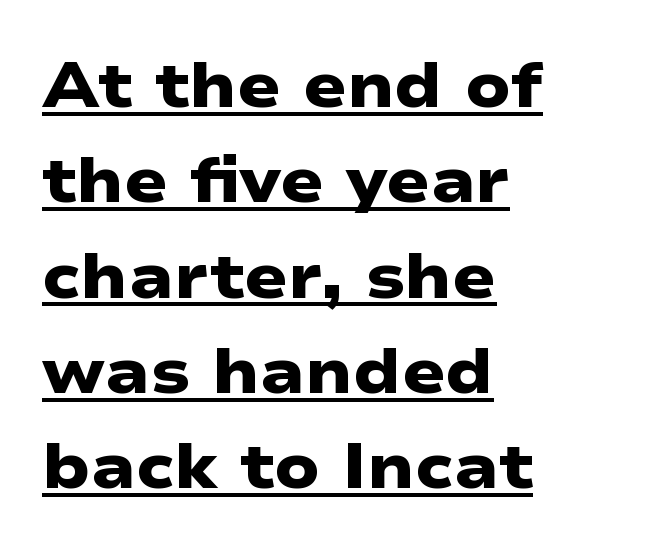
Q: Is the text bold? A: Yes.
Q: Is the typeface a serif or a sans-serif typeface? A: Sans-serif.
Q: Is the text underlined? A: Yes.
Q: How is the paragraph aligned? A: Left-aligned.
Q: Is the spacing between letters normal or unusually wide? A: Normal.
Q: Is the spacing between lines tight, normal or loose? A: Normal.
Q: Width (condensed, normal, or wide)? A: Wide.
Q: Stroke contrast? A: Low.
Q: x-height? A: Medium.
Q: Monospaced? A: No.
